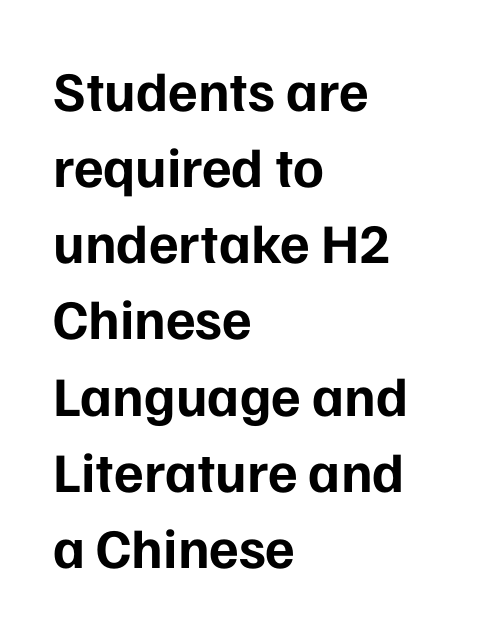
Q: Is the text bold? A: Yes.
Q: Is the text italic (slanted)? A: No, it is upright.
Q: Is the typeface a serif or a sans-serif typeface? A: Sans-serif.
Q: Is the text underlined? A: No.
Q: How is the paragraph aligned? A: Left-aligned.
Q: Is the spacing between letters normal or unusually wide? A: Normal.
Q: Is the spacing between lines tight, normal or loose? A: Normal.
Q: Width (condensed, normal, or wide)? A: Normal.
Q: Stroke contrast? A: Low.
Q: x-height? A: Medium.
Q: Monospaced? A: No.
